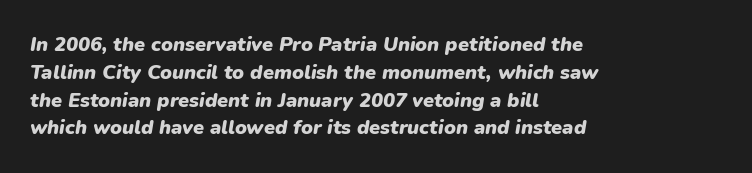
{"italic": "yes", "lean": "right", "slant_degrees": 9, "bold": "yes", "underline": "no", "align": "left", "line_spacing": "normal", "line_spacing_ratio": 1.39, "letter_spacing": "normal", "letter_spacing_em": 0.0, "glyph_px": 20}
